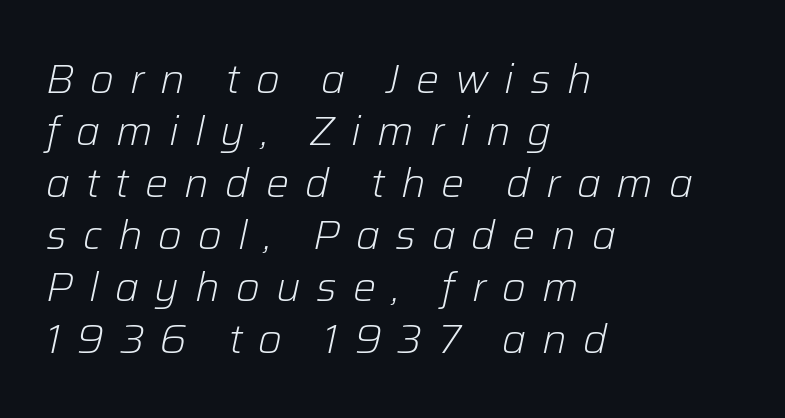
The image shows 41 px light type, italic (leaning right); set left-aligned, normal line spacing (1.27x), unusually wide letter spacing (+0.39 em), not underlined; low stroke contrast and a medium x-height.
